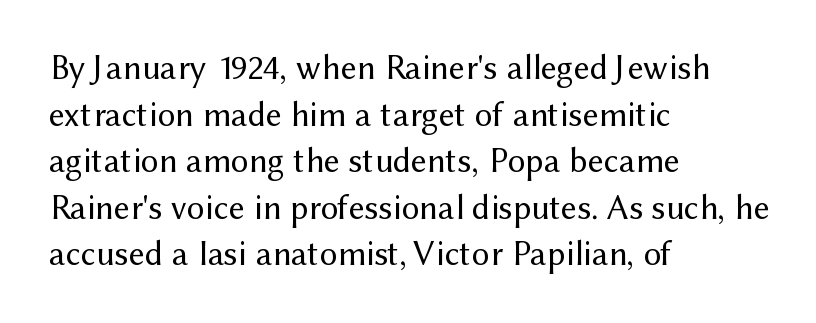
The image shows 35 px regular-weight sans-serif type, upright; set left-aligned, normal line spacing (1.33x), normal letter spacing, not underlined; medium stroke contrast and a medium x-height.
